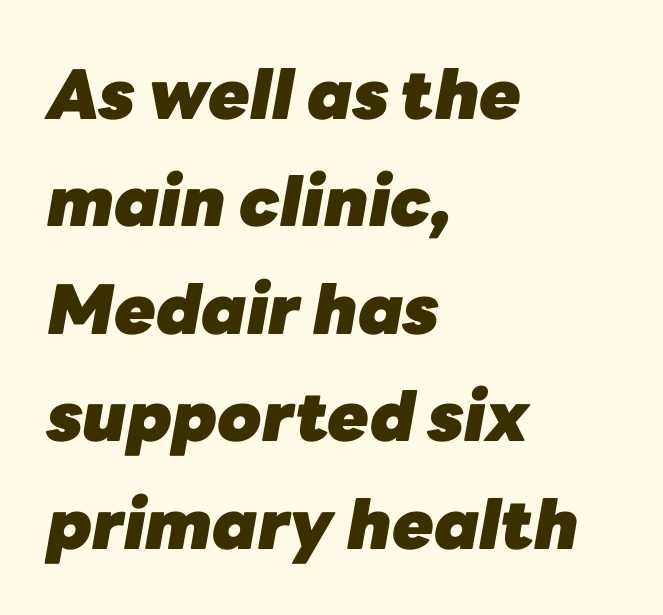
Q: Is the text bold? A: Yes.
Q: Is the text italic (slanted)? A: Yes, it leans right by about 10 degrees.
Q: Is the text underlined? A: No.
Q: How is the paragraph aligned? A: Left-aligned.
Q: Is the spacing between letters normal or unusually wide? A: Normal.
Q: Is the spacing between lines tight, normal or loose? A: Normal.
Q: Width (condensed, normal, or wide)? A: Normal.
Q: Stroke contrast? A: Low.
Q: x-height? A: Medium.
Q: Monospaced? A: No.
